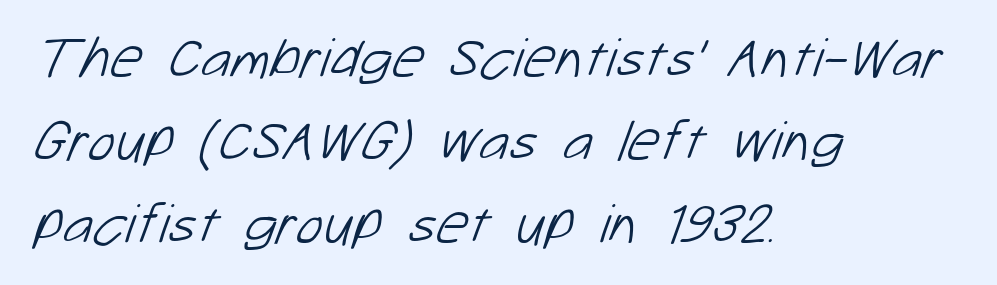
The image shows 57 px light sans-serif type; set left-aligned, normal line spacing (1.46x), normal letter spacing, not underlined; low stroke contrast and a medium x-height.
